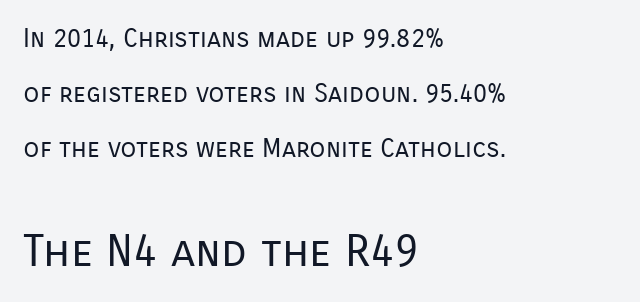
{"serif": "no", "italic": "no", "bold": "no", "weight": "regular", "width": "normal", "stroke_contrast": "low", "x_height": "medium", "monospaced": "no", "underline": "no", "align": "left", "line_spacing": "loose", "line_spacing_ratio": 2.11, "letter_spacing": "normal", "letter_spacing_em": 0.0, "larger_block": "second", "size_ratio": 1.73, "glyph_px": 45}
